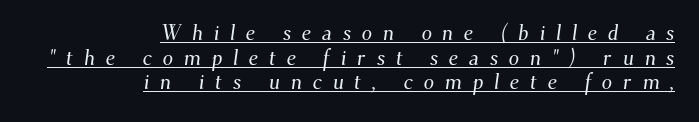
The image shows 21 px text type; set right-aligned, line spacing 1.17x, unusually wide letter spacing (+0.5 em), underlined.
